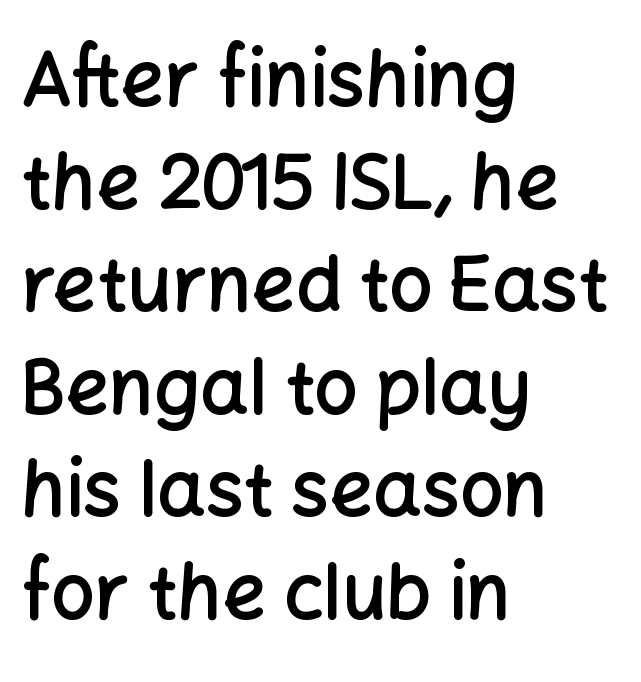
The image shows 76 px semibold sans-serif type, upright; set left-aligned, normal line spacing (1.35x), normal letter spacing, not underlined; low stroke contrast and a medium x-height.
